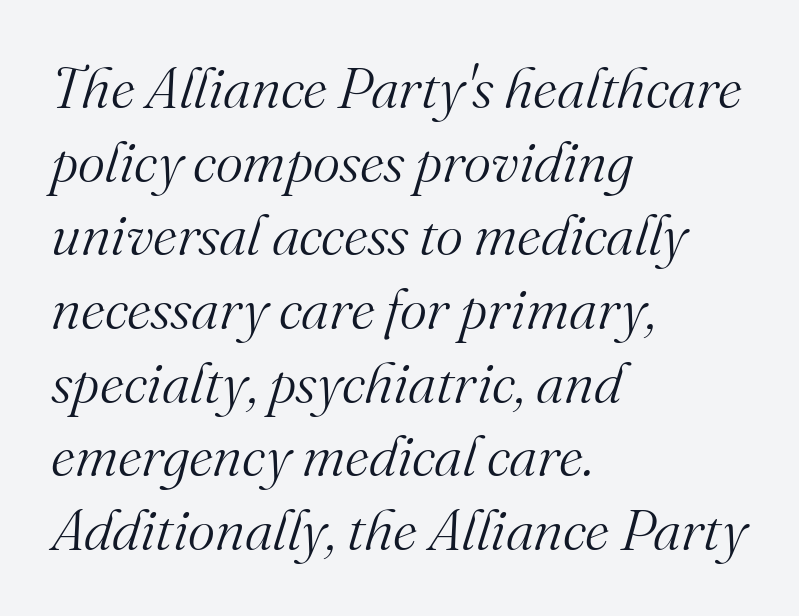
The image shows 58 px light serif type, italic (leaning right); set left-aligned, normal line spacing (1.27x), normal letter spacing, not underlined; medium stroke contrast and a small x-height.
